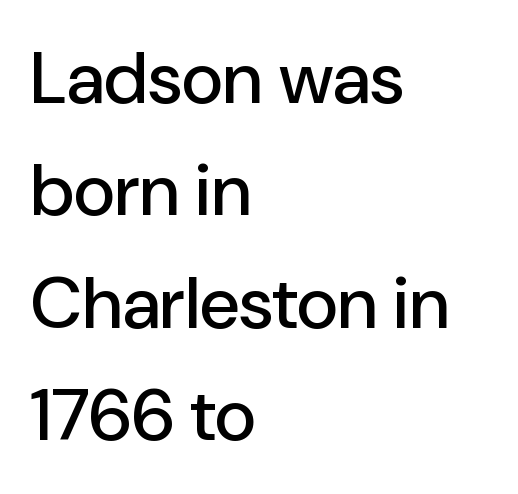
{"serif": "no", "italic": "no", "width": "normal", "stroke_contrast": "low", "x_height": "medium", "monospaced": "no", "underline": "no", "align": "left", "line_spacing": "normal", "line_spacing_ratio": 1.54, "letter_spacing": "normal", "letter_spacing_em": 0.0, "glyph_px": 73}
